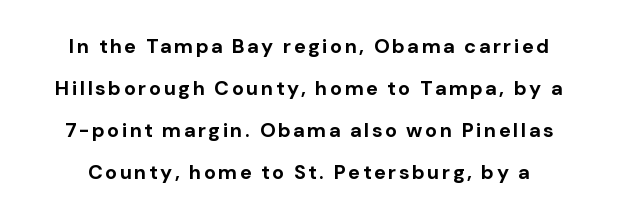
Q: Is the text bold? A: Yes.
Q: Is the text italic (slanted)? A: No, it is upright.
Q: Is the text underlined? A: No.
Q: Is the spacing between lines tight, normal or loose? A: Loose.
